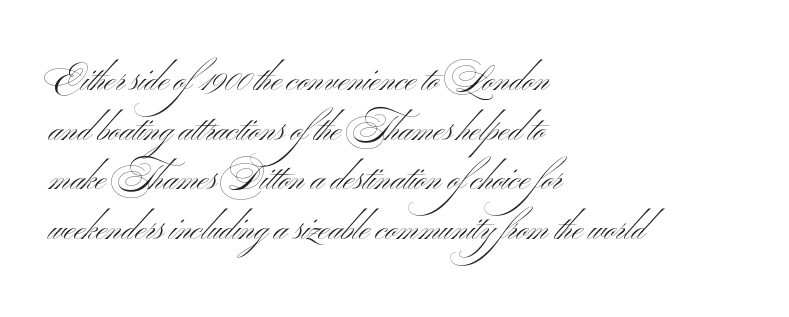
The image shows 35 px light, wide sans-serif type; set left-aligned, normal line spacing (1.42x), normal letter spacing, not underlined; medium stroke contrast and a small x-height.
